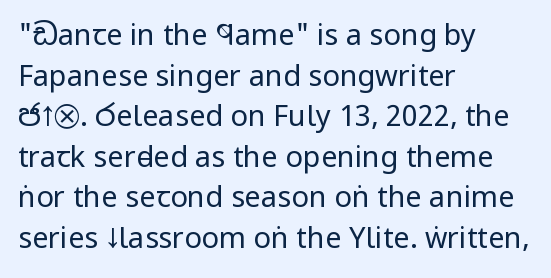
{"serif": "no", "italic": "no", "bold": "no", "weight": "regular", "width": "condensed", "stroke_contrast": "low", "x_height": "large", "monospaced": "no", "underline": "no", "align": "left", "line_spacing": "normal", "line_spacing_ratio": 1.4, "letter_spacing": "normal", "letter_spacing_em": 0.0, "glyph_px": 29}
